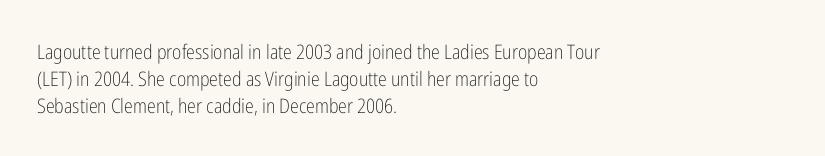
{"italic": "no", "bold": "no", "underline": "no", "align": "left", "line_spacing": "normal", "line_spacing_ratio": 1.34, "letter_spacing": "normal", "letter_spacing_em": 0.0, "glyph_px": 20}
